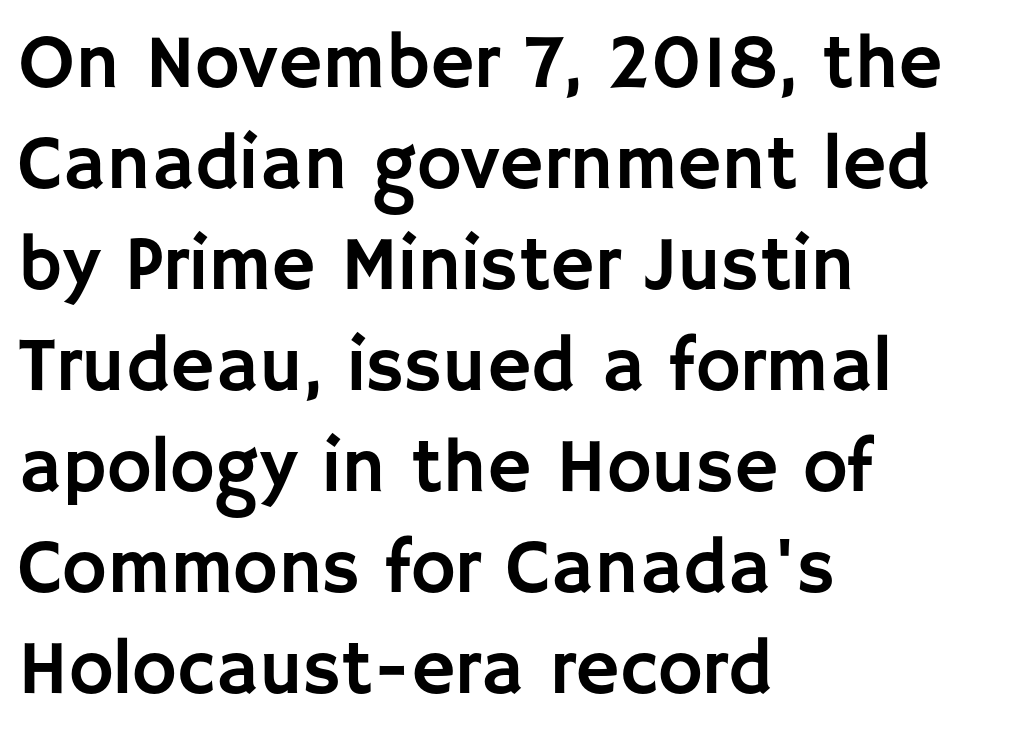
The image shows 76 px sans-serif type, upright; set left-aligned, normal line spacing (1.33x), normal letter spacing, not underlined; low stroke contrast and a large x-height.
